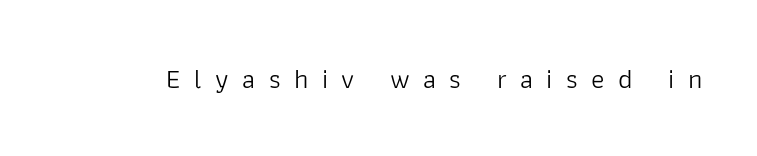
{"serif": "no", "italic": "no", "bold": "no", "weight": "light", "width": "normal", "stroke_contrast": "low", "x_height": "medium", "monospaced": "no", "underline": "no", "letter_spacing": "wide", "letter_spacing_em": 0.48, "glyph_px": 28}
